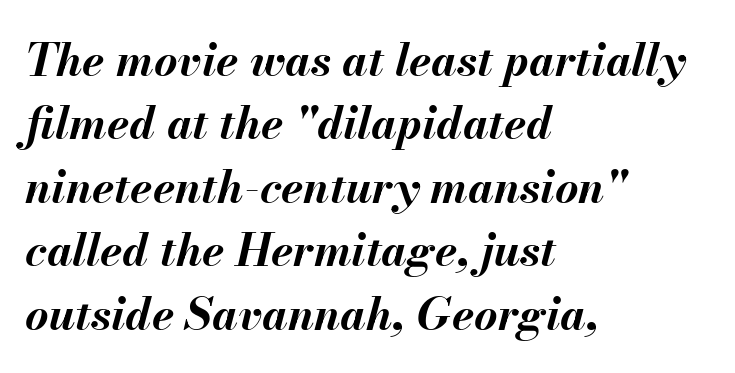
{"italic": "yes", "lean": "right", "slant_degrees": 13, "bold": "yes", "weight": "bold", "width": "normal", "stroke_contrast": "medium", "x_height": "small", "monospaced": "no", "underline": "no", "align": "left", "line_spacing": "normal", "line_spacing_ratio": 1.41, "letter_spacing": "normal", "letter_spacing_em": 0.0, "glyph_px": 45}
